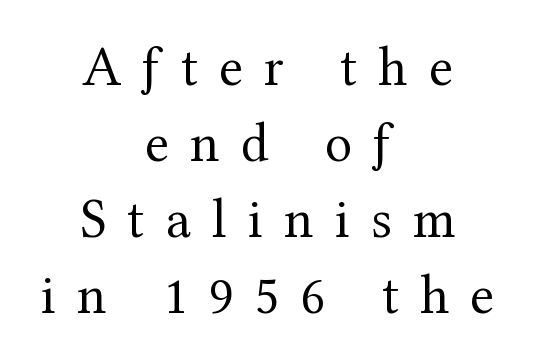
The image shows 56 px regular-weight serif type, upright; set centered, normal line spacing (1.36x), unusually wide letter spacing (+0.38 em), not underlined; medium stroke contrast and a medium x-height.
